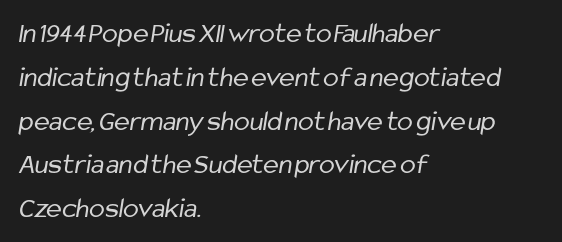
{"serif": "no", "bold": "no", "weight": "regular", "width": "condensed", "stroke_contrast": "low", "x_height": "medium", "monospaced": "no", "underline": "no", "align": "left", "line_spacing": "normal", "line_spacing_ratio": 1.51, "letter_spacing": "normal", "letter_spacing_em": 0.0, "glyph_px": 29}
